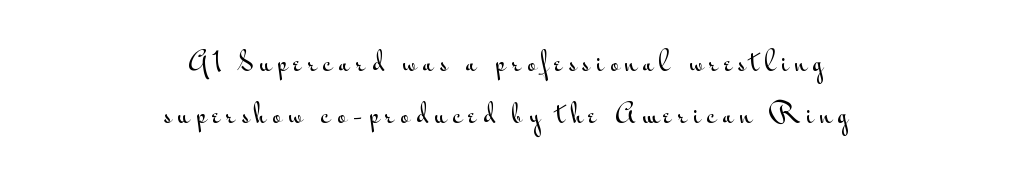
The vertical gap from one line to the next is large. Does the copy run flush right? No — it is centered line by line. The passage shown is not underscored anywhere. Students, note that the glyphs here are deliberately spaced far apart.
